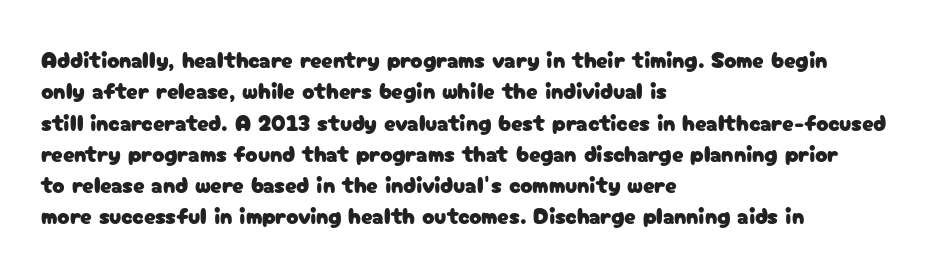
The passage shown is not underscored anywhere. The line texture is even and compact thanks to regular tracking. Nope, not italic — everything's standing straight. Each line starts at the same left margin while the right side varies. Notice how descenders clear the ascenders below comfortably — that's standard leading.
